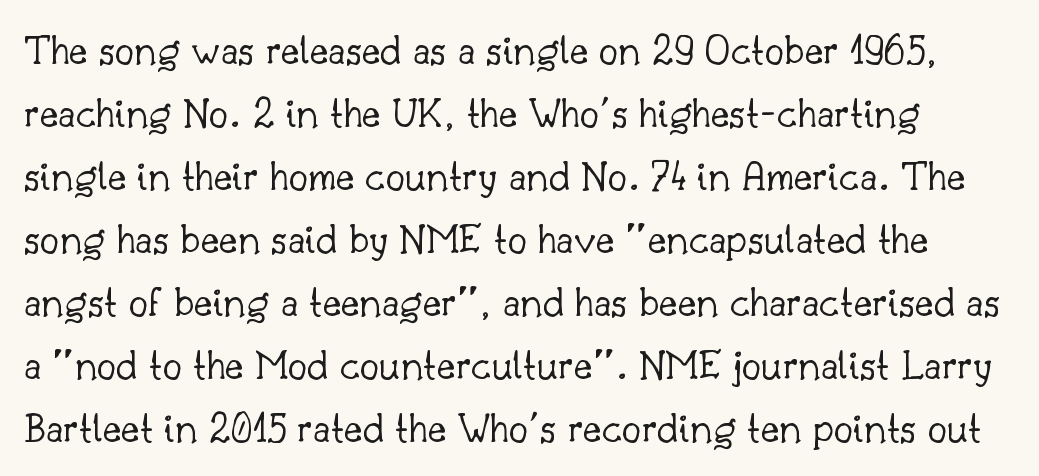
{"italic": "no", "bold": "no", "weight": "light", "width": "normal", "stroke_contrast": "low", "x_height": "small", "monospaced": "no", "underline": "no", "line_spacing": "normal", "line_spacing_ratio": 1.43, "letter_spacing": "normal", "letter_spacing_em": 0.0, "glyph_px": 44}
